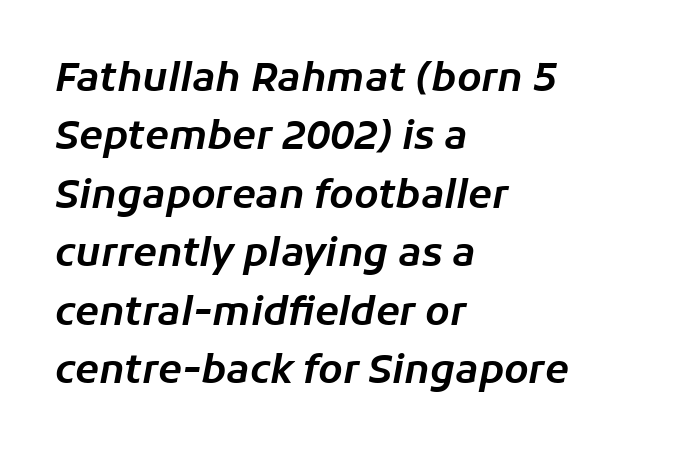
The image shows 39 px text type, italic (leaning right); set left-aligned, normal line spacing (1.5x), normal letter spacing, not underlined; low stroke contrast and a medium x-height.
